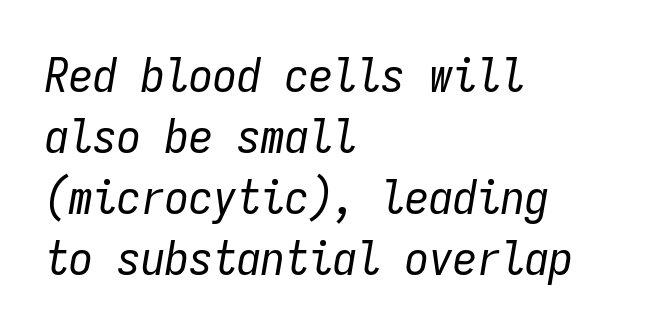
The passage shown is typed in a monospace face where columns stay perfectly aligned. Summary of weight: not heavy and not bold. A clean baseline with only descenders dipping below it. In CSS terms this would be text-align: left.
